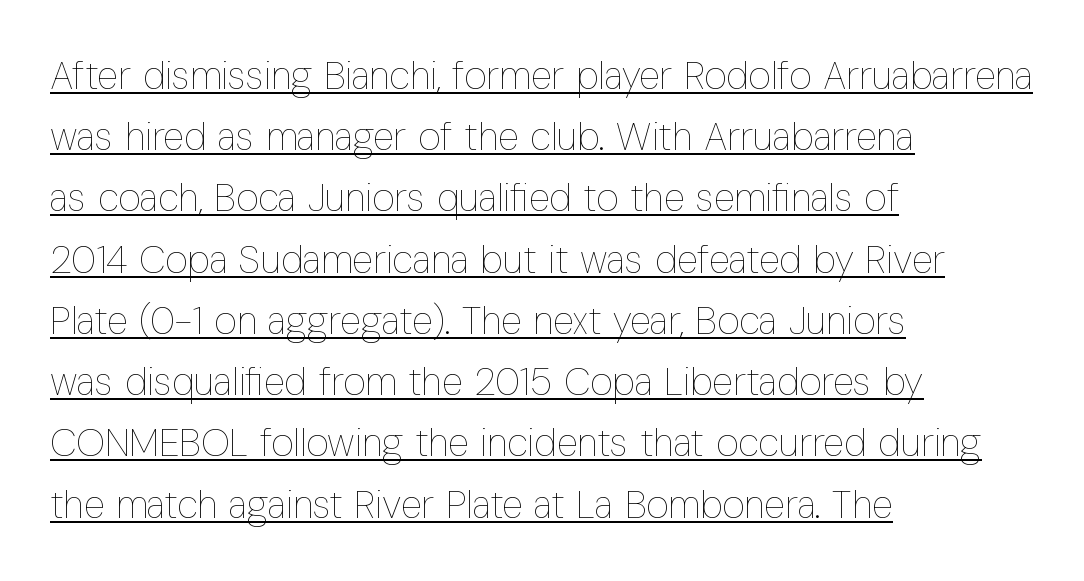
Q: Is the text bold? A: No.
Q: Is the text italic (slanted)? A: No, it is upright.
Q: Is the text underlined? A: Yes.
Q: How is the paragraph aligned? A: Left-aligned.
Q: Is the spacing between letters normal or unusually wide? A: Normal.
Q: Is the spacing between lines tight, normal or loose? A: Normal.
Q: Width (condensed, normal, or wide)? A: Condensed.
Q: Stroke contrast? A: Low.
Q: x-height? A: Medium.
Q: Monospaced? A: No.
